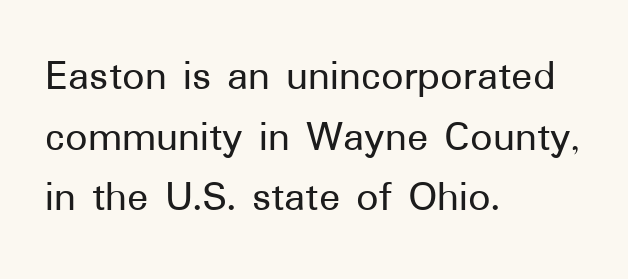
Q: Is the text italic (slanted)? A: No, it is upright.
Q: Is the typeface a serif or a sans-serif typeface? A: Sans-serif.
Q: Is the text underlined? A: No.
Q: How is the paragraph aligned? A: Left-aligned.
Q: Is the spacing between letters normal or unusually wide? A: Normal.
Q: Is the spacing between lines tight, normal or loose? A: Normal.
Q: Width (condensed, normal, or wide)? A: Normal.
Q: Stroke contrast? A: Low.
Q: x-height? A: Medium.
Q: Monospaced? A: No.
